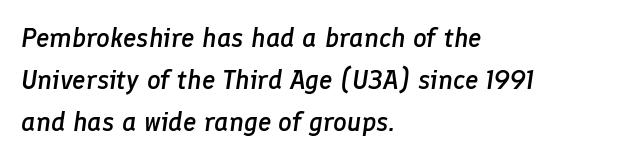
{"italic": "yes", "lean": "right", "slant_degrees": 8, "bold": "semi", "underline": "no", "align": "left", "line_spacing": "normal", "line_spacing_ratio": 1.56, "letter_spacing": "normal", "letter_spacing_em": 0.0, "glyph_px": 27}
